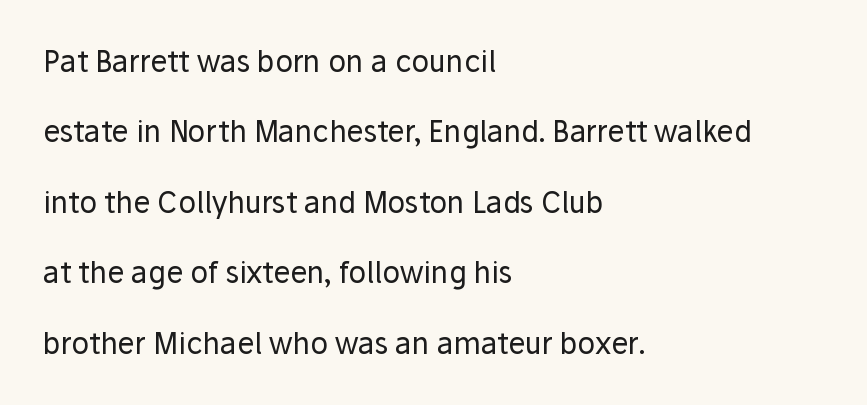
Q: Is the text bold? A: No.
Q: Is the text italic (slanted)? A: No, it is upright.
Q: Is the typeface a serif or a sans-serif typeface? A: Sans-serif.
Q: Is the text underlined? A: No.
Q: How is the paragraph aligned? A: Left-aligned.
Q: Is the spacing between letters normal or unusually wide? A: Normal.
Q: Is the spacing between lines tight, normal or loose? A: Loose.
Q: Width (condensed, normal, or wide)? A: Normal.
Q: Stroke contrast? A: Low.
Q: x-height? A: Medium.
Q: Monospaced? A: No.
